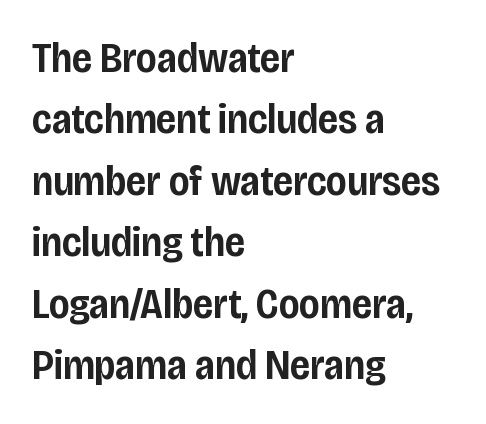
These lines keep a tight, regular rhythm from letter to letter. Students, this is semibold: more ink than regular, less than bold. The letters advance in unequal steps, a hallmark of proportional type. If you drew a ruler down the left edge, every line would touch it. Rows of type keep a routine distance in the vertical direction. No italicization has been applied; the sample stays upright.
